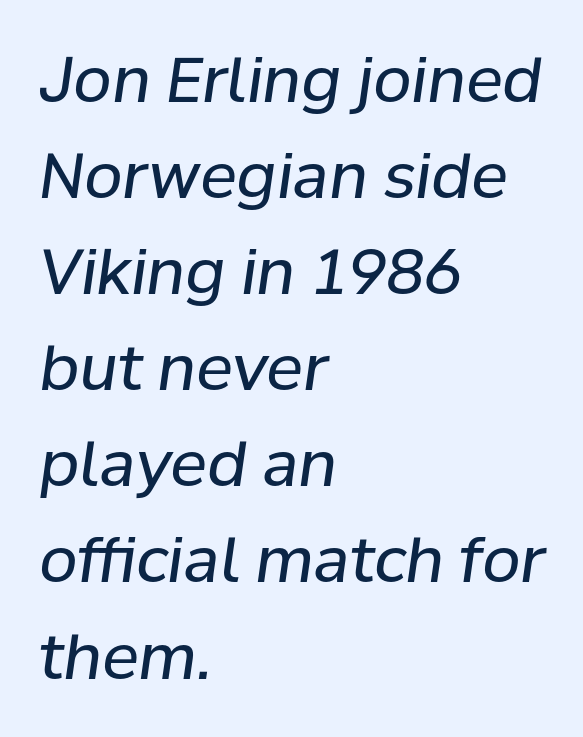
{"italic": "yes", "lean": "right", "slant_degrees": 8, "bold": "no", "weight": "regular", "width": "normal", "stroke_contrast": "low", "x_height": "medium", "monospaced": "no", "underline": "no", "align": "left", "line_spacing": "normal", "line_spacing_ratio": 1.55, "letter_spacing": "normal", "letter_spacing_em": 0.0, "glyph_px": 62}
